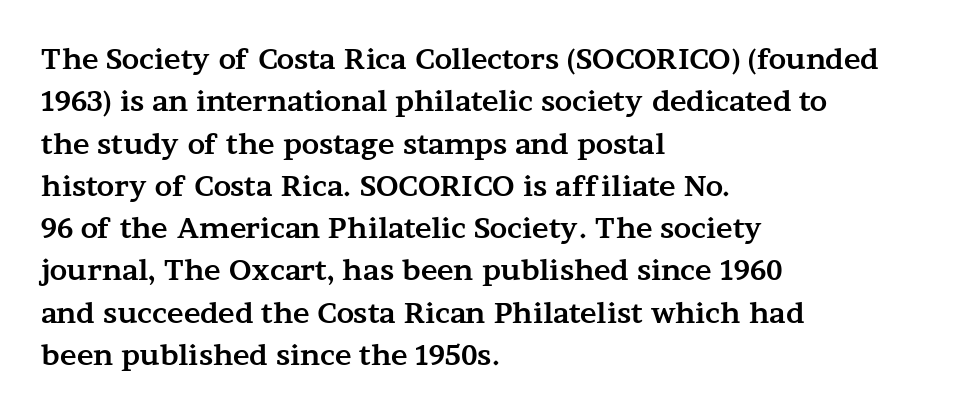
{"serif": "yes", "italic": "no", "bold": "yes", "weight": "bold", "width": "wide", "stroke_contrast": "medium", "x_height": "medium", "monospaced": "no", "underline": "no", "align": "left", "line_spacing": "normal", "line_spacing_ratio": 1.51, "letter_spacing": "normal", "letter_spacing_em": 0.0, "glyph_px": 28}
